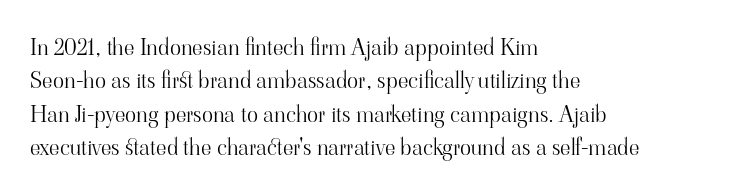
Q: Is the text bold? A: No.
Q: Is the text italic (slanted)? A: No, it is upright.
Q: Is the text underlined? A: No.
Q: How is the paragraph aligned? A: Left-aligned.
Q: Is the spacing between letters normal or unusually wide? A: Normal.
Q: Is the spacing between lines tight, normal or loose? A: Normal.
